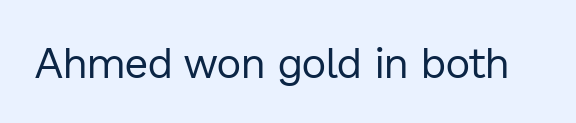
Q: Is the text bold? A: No.
Q: Is the text italic (slanted)? A: No, it is upright.
Q: Is the typeface a serif or a sans-serif typeface? A: Sans-serif.
Q: Is the text underlined? A: No.
Q: Is the spacing between letters normal or unusually wide? A: Normal.
Q: Width (condensed, normal, or wide)? A: Normal.
Q: Stroke contrast? A: Low.
Q: x-height? A: Medium.
Q: Monospaced? A: No.
